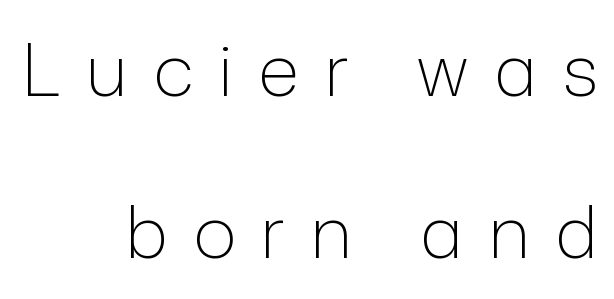
Leftover space on each line is placed entirely before the opening word. You could not count columns in this text — the font is proportionally spaced. Examine the stroke ends and you'll find no serifs. Unmarked baselines from the first word to the last. Every stem runs plumb, perpendicular to the baseline.
